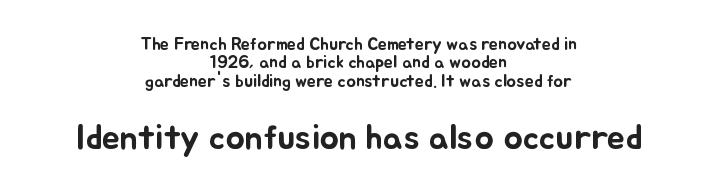
The image shows 36 px text type, upright; set centered, tight line spacing (1.02x), normal letter spacing, not underlined; the second (bottom) block is 2.0x larger; low stroke contrast and a small x-height.
